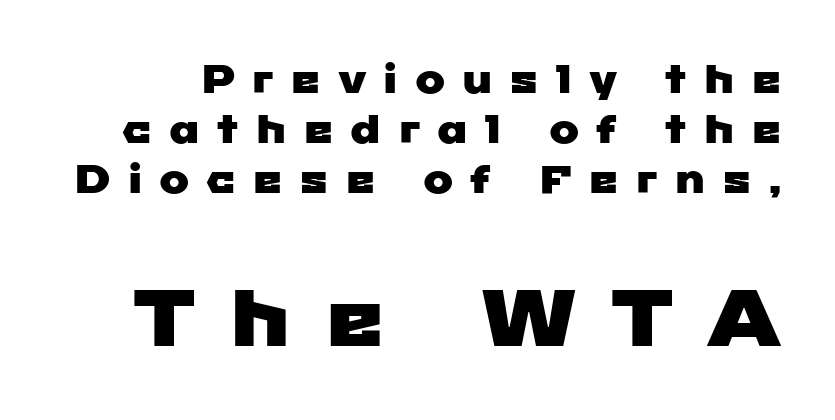
The image shows 80 px wide sans-serif type; set normal line spacing (1.25x), unusually wide letter spacing (+0.4 em), not underlined; the second (bottom) block is 2.0x larger; low stroke contrast and a medium x-height.
